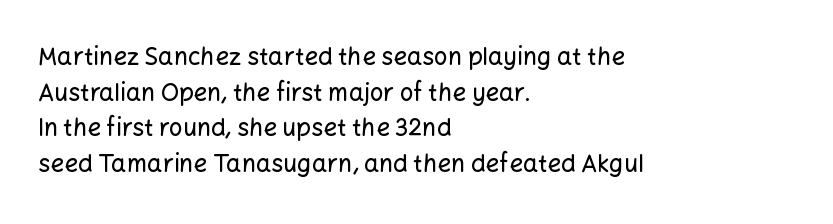
The image shows 24 px text type, upright; set left-aligned, normal line spacing (1.48x), normal letter spacing, not underlined.
